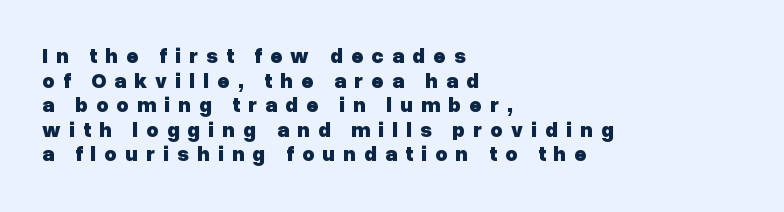
Q: Is the text bold? A: Yes.
Q: Is the text italic (slanted)? A: No, it is upright.
Q: Is the text underlined? A: No.
Q: How is the paragraph aligned? A: Left-aligned.
Q: Is the spacing between letters normal or unusually wide? A: Unusually wide.
